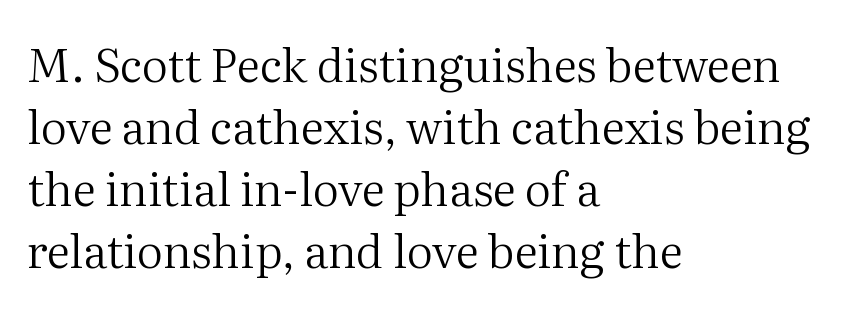
Q: Is the text bold? A: No.
Q: Is the text italic (slanted)? A: No, it is upright.
Q: Is the typeface a serif or a sans-serif typeface? A: Serif.
Q: Is the text underlined? A: No.
Q: How is the paragraph aligned? A: Left-aligned.
Q: Is the spacing between letters normal or unusually wide? A: Normal.
Q: Is the spacing between lines tight, normal or loose? A: Normal.
Q: Width (condensed, normal, or wide)? A: Normal.
Q: Stroke contrast? A: Medium.
Q: x-height? A: Medium.
Q: Monospaced? A: No.
